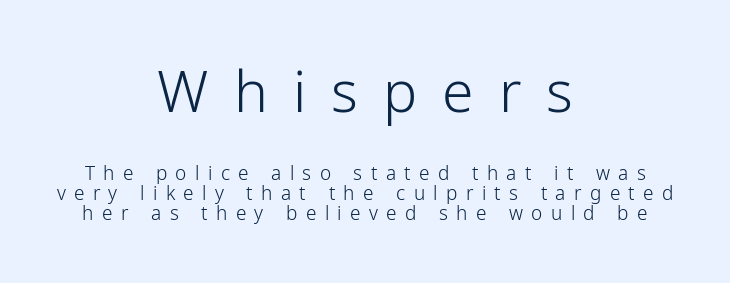
There is plenty of visible air inserted between adjacent glyphs. The block sitting higher on the canvas is the one with enlarged characters. Serif or sans? Sans — the stroke terminals are bare. Decoration check: the copy has no underline.
